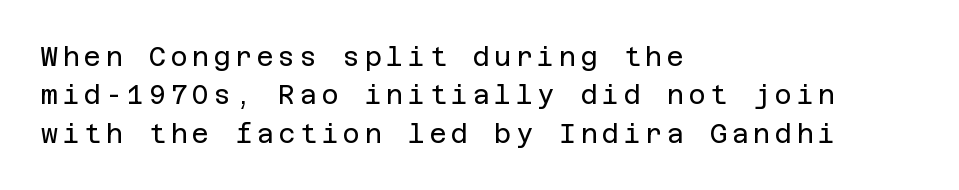
Letters have the restrained weight of plain body copy at most. Reading down the block, your eye returns to a fixed left position each line. The lettering holds an erect, upright posture throughout. The leading is moderate, giving the passage an even texture.
